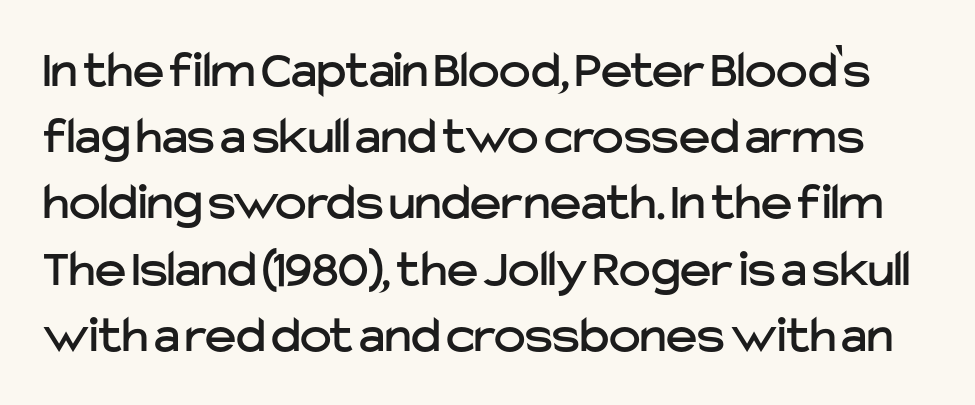
Q: Is the text italic (slanted)? A: No, it is upright.
Q: Is the typeface a serif or a sans-serif typeface? A: Sans-serif.
Q: Is the text underlined? A: No.
Q: Is the spacing between letters normal or unusually wide? A: Normal.
Q: Is the spacing between lines tight, normal or loose? A: Normal.
Q: Width (condensed, normal, or wide)? A: Normal.
Q: Stroke contrast? A: Low.
Q: x-height? A: Medium.
Q: Monospaced? A: No.
